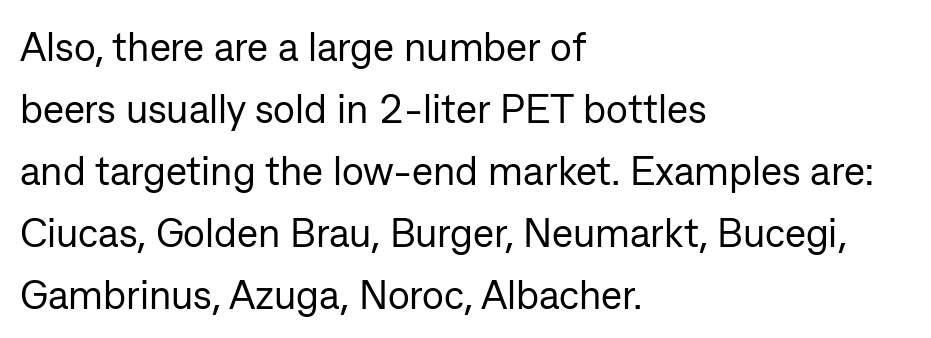
{"serif": "no", "italic": "no", "bold": "no", "weight": "regular", "width": "normal", "stroke_contrast": "low", "x_height": "medium", "monospaced": "no", "underline": "no", "align": "left", "line_spacing": "normal", "line_spacing_ratio": 1.55, "letter_spacing": "normal", "letter_spacing_em": 0.0, "glyph_px": 40}
